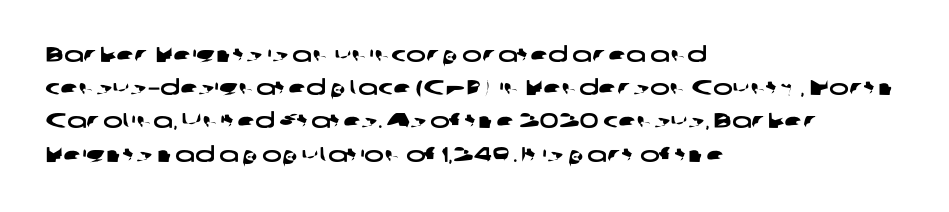
{"underline": "no", "align": "left", "line_spacing": "normal", "line_spacing_ratio": 1.58, "letter_spacing": "normal", "letter_spacing_em": 0.0, "glyph_px": 21}
